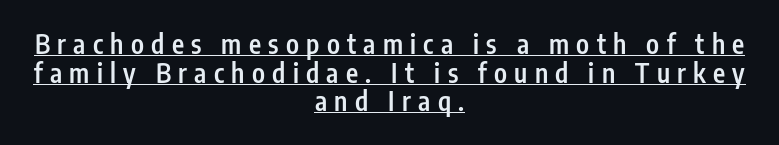
{"italic": "no", "bold": "semi", "underline": "yes", "align": "center", "line_spacing": "tight", "line_spacing_ratio": 1.1, "letter_spacing": "wide", "letter_spacing_em": 0.28, "glyph_px": 26}
